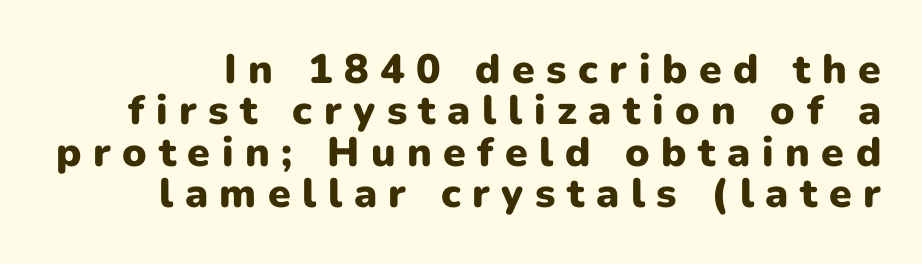
Q: Is the text bold? A: Yes.
Q: Is the text italic (slanted)? A: No, it is upright.
Q: Is the typeface a serif or a sans-serif typeface? A: Sans-serif.
Q: Is the text underlined? A: No.
Q: Is the spacing between letters normal or unusually wide? A: Unusually wide.
Q: Is the spacing between lines tight, normal or loose? A: Tight.
Q: Width (condensed, normal, or wide)? A: Normal.
Q: Stroke contrast? A: Low.
Q: x-height? A: Medium.
Q: Monospaced? A: No.
